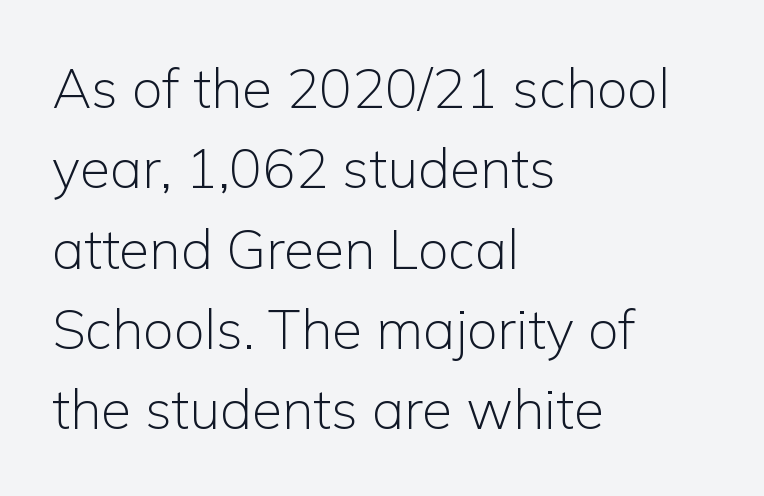
Here the glyphs are tracked normally, forming tight word shapes. On a weight scale, this lands at 450 or below. Each line starts at the same left margin while the right side varies. The zone under the glyphs is completely vacant. Think of a printed novel: that variable character pitch is what you see here. Are there feet on the stems? There aren't — it's a sans.
